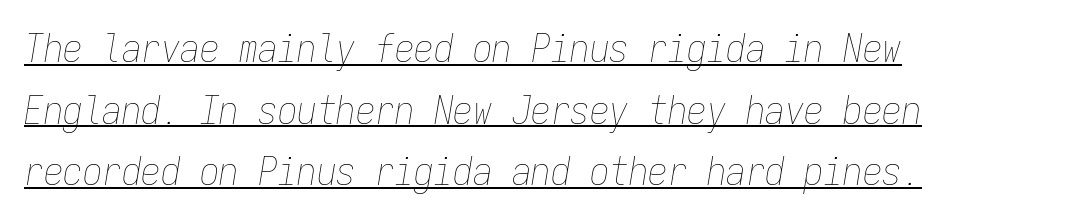
The image shows 39 px thin, condensed type, italic (leaning right), monospaced; set left-aligned, normal line spacing (1.58x), normal letter spacing, underlined; low stroke contrast and a medium x-height.
